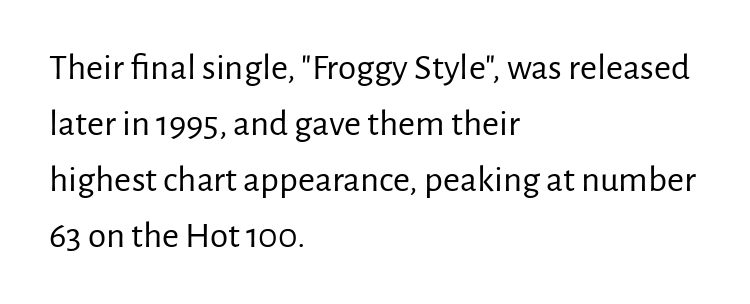
Q: Is the text bold? A: No.
Q: Is the text italic (slanted)? A: No, it is upright.
Q: Is the typeface a serif or a sans-serif typeface? A: Sans-serif.
Q: Is the text underlined? A: No.
Q: How is the paragraph aligned? A: Left-aligned.
Q: Is the spacing between letters normal or unusually wide? A: Normal.
Q: Is the spacing between lines tight, normal or loose? A: Normal.
Q: Width (condensed, normal, or wide)? A: Normal.
Q: Stroke contrast? A: Low.
Q: x-height? A: Medium.
Q: Monospaced? A: No.
